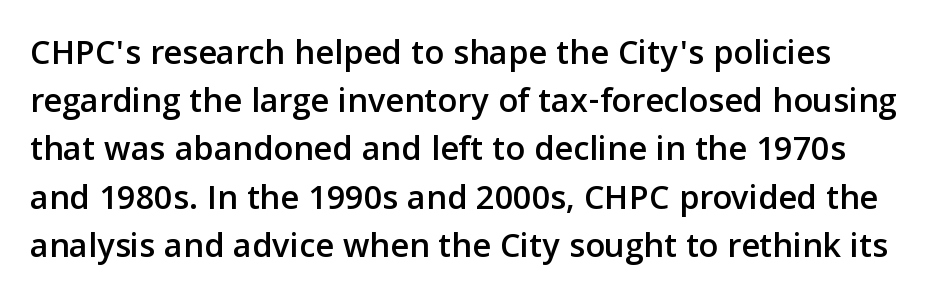
Q: Is the text italic (slanted)? A: No, it is upright.
Q: Is the typeface a serif or a sans-serif typeface? A: Sans-serif.
Q: Is the text underlined? A: No.
Q: Is the spacing between letters normal or unusually wide? A: Normal.
Q: Is the spacing between lines tight, normal or loose? A: Normal.
Q: Width (condensed, normal, or wide)? A: Normal.
Q: Stroke contrast? A: Low.
Q: x-height? A: Medium.
Q: Monospaced? A: No.
